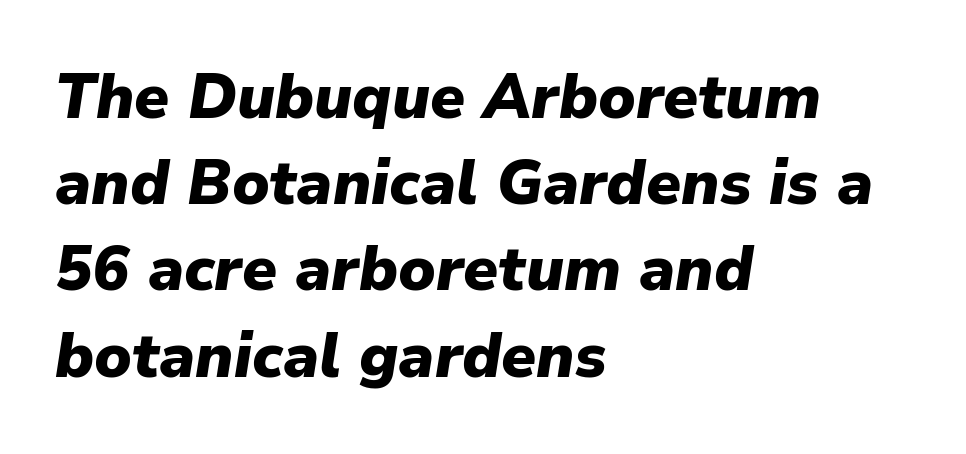
Weight check: bold — yes, fully. How would I describe the line gaps? Plain and ordinary. The letters advance in unequal steps, a hallmark of proportional type. The rendering applies a slant to the glyphs. Decoration check: the copy has no underline.
